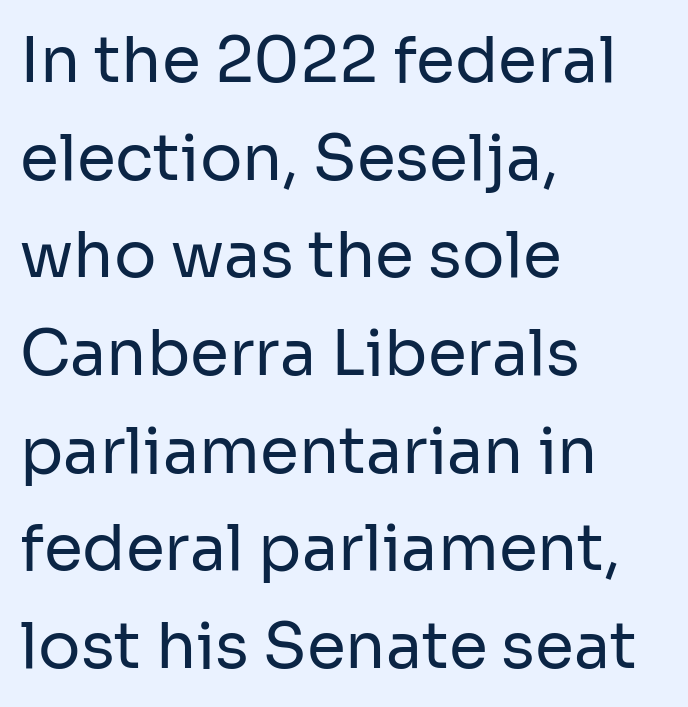
The image shows 63 px regular-weight sans-serif type, upright; set left-aligned, normal line spacing (1.55x), normal letter spacing, not underlined; low stroke contrast and a medium x-height.
